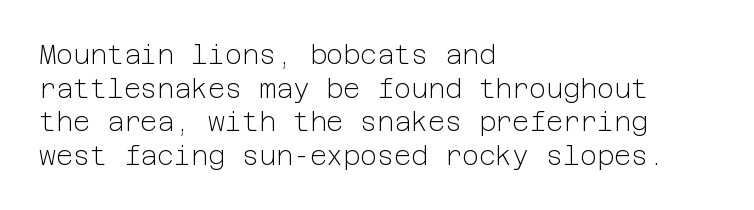
Q: Is the text bold? A: No.
Q: Is the text italic (slanted)? A: No, it is upright.
Q: Is the text underlined? A: No.
Q: How is the paragraph aligned? A: Left-aligned.
Q: Is the spacing between letters normal or unusually wide? A: Normal.
Q: Is the spacing between lines tight, normal or loose? A: Normal.
